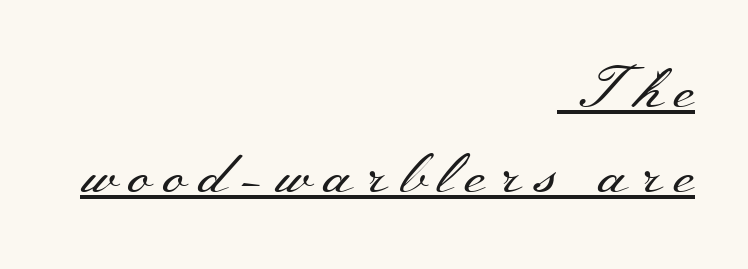
{"serif": "yes", "bold": "no", "weight": "regular", "width": "wide", "stroke_contrast": "medium", "x_height": "small", "monospaced": "no", "underline": "yes", "align": "right", "line_spacing": "normal", "line_spacing_ratio": 1.44, "letter_spacing": "wide", "letter_spacing_em": 0.2, "glyph_px": 59}
